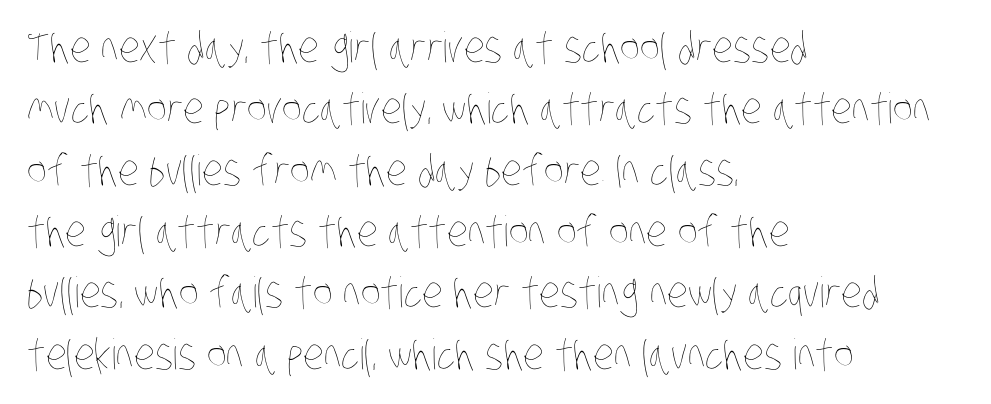
{"bold": "no", "weight": "thin", "width": "condensed", "stroke_contrast": "low", "x_height": "large", "monospaced": "no", "underline": "no", "align": "left", "line_spacing": "normal", "line_spacing_ratio": 1.46, "letter_spacing": "normal", "letter_spacing_em": 0.0, "glyph_px": 42}
